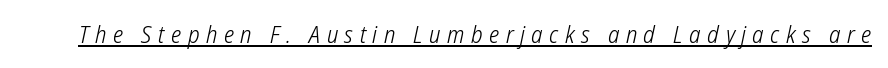
Honestly, the underline is the first thing you notice here. Heaviness? Minimal to ordinary, like unemphasized prose. These lines have a slow, spaced-out rhythm from letter to letter.
